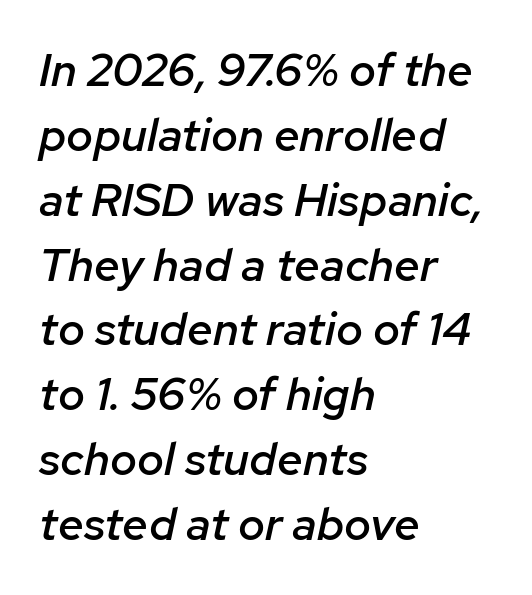
The image shows 46 px semibold type, italic (leaning right); set left-aligned, normal line spacing (1.41x), normal letter spacing, not underlined; low stroke contrast and a medium x-height.
